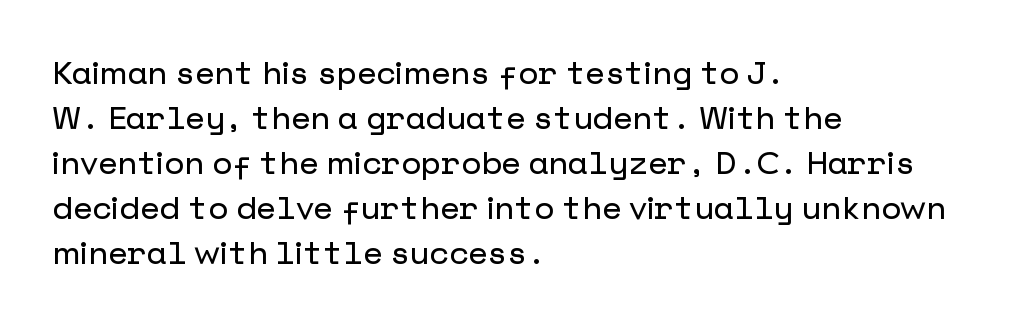
Line spacing here is normal. The designer went with a sans here, leaving each stem footless. Italic: no, the glyphs are upright roman. Just letters on the line, the space beneath them empty. The passage shown has conventional tracking throughout.
